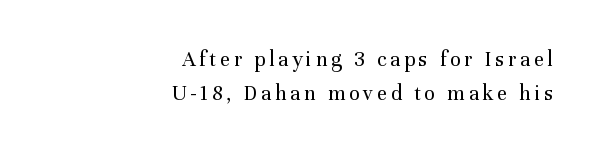
{"italic": "no", "bold": "no", "underline": "no", "align": "right", "line_spacing": "normal", "line_spacing_ratio": 1.54, "glyph_px": 22}
